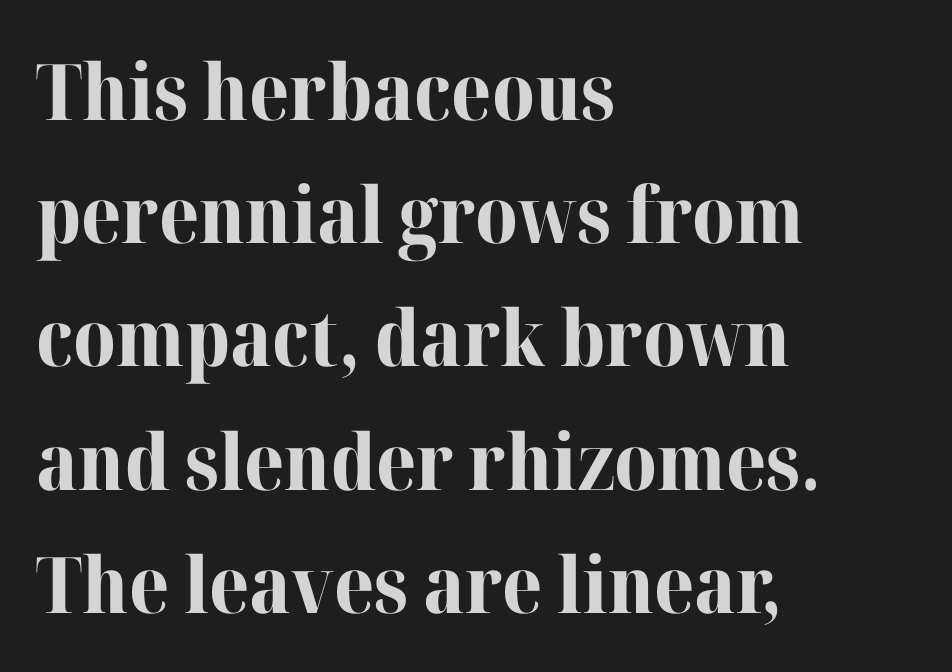
The image shows 78 px bold serif type, upright; set left-aligned, normal line spacing (1.58x), normal letter spacing, not underlined; high stroke contrast and a medium x-height.
